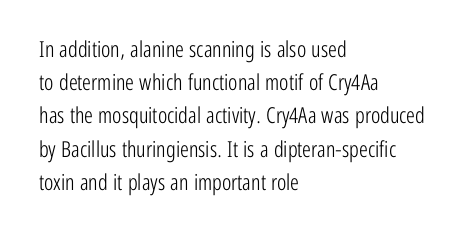
Tall strokes in this sample are plumb rather than angled. Weight: regular or lighter. Tracking value appears to be zero — textbook default spacing. The passage shown stacks its lines at a standard gap. The lines in this sample share a left origin and differ only in where they stop. Anything drawn beneath the words? Only blank space.
